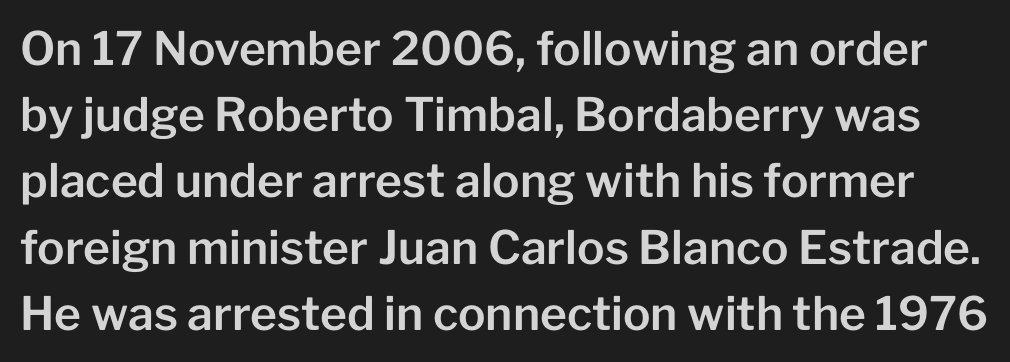
The letters advance in unequal steps, a hallmark of proportional type. Observe the ordinary spacing: letters are neighbours, not strangers. Ascenders rise straight up at ninety degrees. Classification — sans serif. Each new line begins a customary step beneath the previous one.
